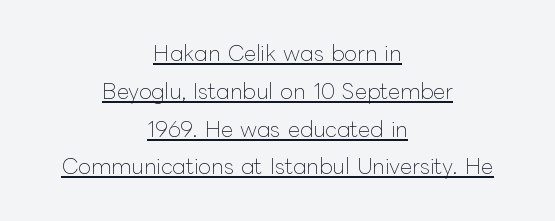
{"italic": "no", "bold": "no", "underline": "yes", "align": "center", "line_spacing_ratio": 1.8, "letter_spacing": "normal", "letter_spacing_em": 0.0, "glyph_px": 21}
